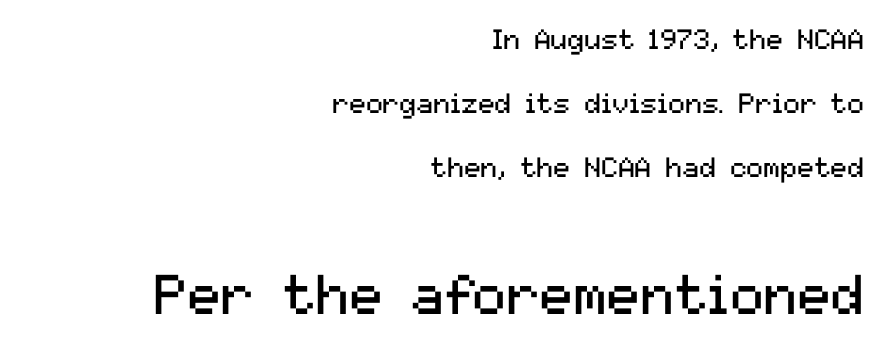
Q: Is the text bold? A: No.
Q: Is the text italic (slanted)? A: No, it is upright.
Q: Is the typeface a serif or a sans-serif typeface? A: Sans-serif.
Q: Is the text underlined? A: No.
Q: How is the paragraph aligned? A: Right-aligned.
Q: Is the spacing between letters normal or unusually wide? A: Normal.
Q: Is the spacing between lines tight, normal or loose? A: Loose.
Q: Which block of text is set in a larger size, the first (top) or the second (bottom)? A: The second (bottom) one.
Q: Width (condensed, normal, or wide)? A: Normal.
Q: Stroke contrast? A: Medium.
Q: x-height? A: Medium.
Q: Monospaced? A: No.
